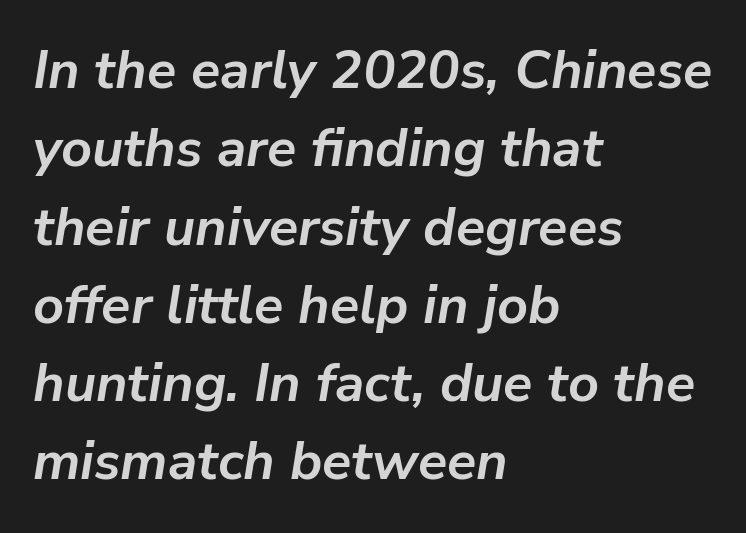
{"italic": "yes", "lean": "right", "slant_degrees": 9, "bold": "yes", "weight": "semibold", "width": "normal", "stroke_contrast": "low", "x_height": "medium", "monospaced": "no", "underline": "no", "align": "left", "line_spacing": "normal", "line_spacing_ratio": 1.45, "letter_spacing": "normal", "letter_spacing_em": 0.0, "glyph_px": 54}
